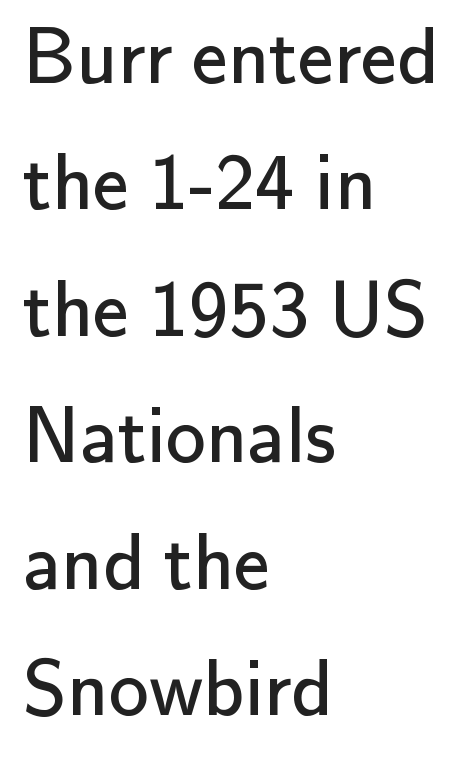
Font category for this specimen: sans-serif. Students, observe: this is what conventionally led text looks like. Reading down the block, your eye returns to a fixed left position each line. The typeface has the unassuming heft of standard copy or less. Italic? Not at all — the glyphs are vertical.
